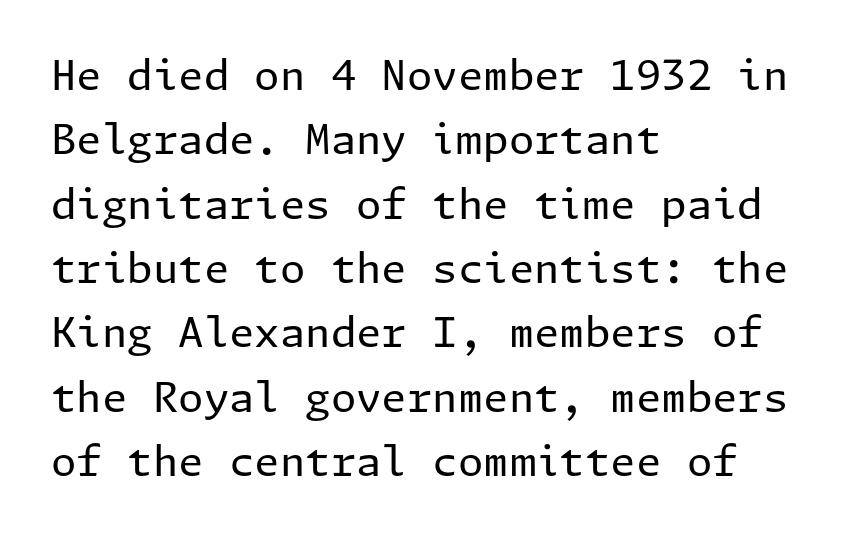
Q: Is the text bold? A: No.
Q: Is the text italic (slanted)? A: No, it is upright.
Q: Is the typeface a serif or a sans-serif typeface? A: Sans-serif.
Q: Is the text underlined? A: No.
Q: How is the paragraph aligned? A: Left-aligned.
Q: Is the spacing between letters normal or unusually wide? A: Normal.
Q: Is the spacing between lines tight, normal or loose? A: Normal.
Q: Width (condensed, normal, or wide)? A: Normal.
Q: Stroke contrast? A: Low.
Q: x-height? A: Medium.
